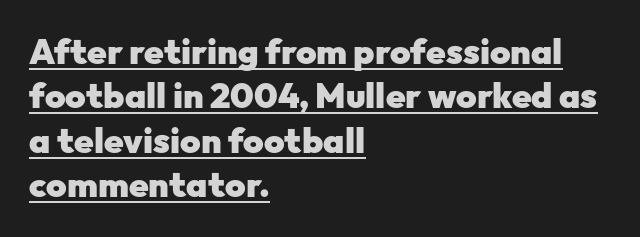
Q: Is the text bold? A: Yes.
Q: Is the text italic (slanted)? A: No, it is upright.
Q: Is the typeface a serif or a sans-serif typeface? A: Sans-serif.
Q: Is the text underlined? A: Yes.
Q: How is the paragraph aligned? A: Left-aligned.
Q: Is the spacing between letters normal or unusually wide? A: Normal.
Q: Is the spacing between lines tight, normal or loose? A: Normal.
Q: Width (condensed, normal, or wide)? A: Normal.
Q: Stroke contrast? A: Low.
Q: x-height? A: Medium.
Q: Monospaced? A: No.
